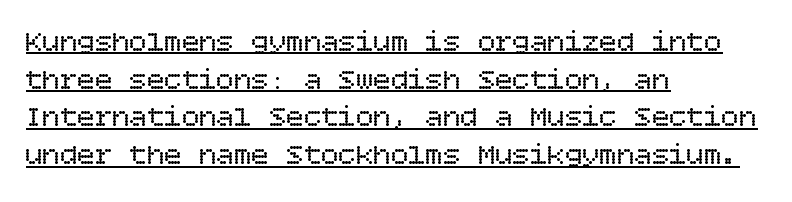
The image shows 29 px regular-weight type, upright; set left-aligned, normal line spacing (1.3x), normal letter spacing, underlined; low stroke contrast and a large x-height.
